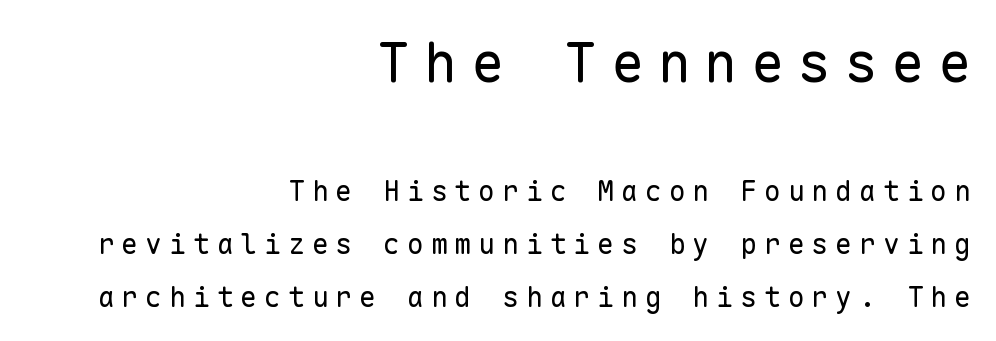
The image shows 55 px regular-weight sans-serif type, upright, monospaced; set right-aligned, line spacing 1.88x, unusually wide letter spacing (+0.25 em), not underlined; the first (top) block is 1.96x larger; low stroke contrast and a medium x-height.
